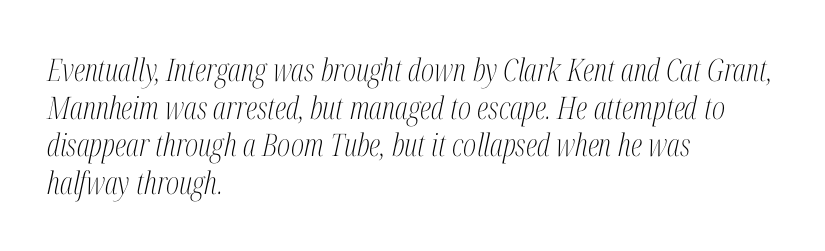
Q: Is the text bold? A: No.
Q: Is the text italic (slanted)? A: Yes, it leans right by about 12 degrees.
Q: Is the typeface a serif or a sans-serif typeface? A: Serif.
Q: Is the text underlined? A: No.
Q: How is the paragraph aligned? A: Left-aligned.
Q: Is the spacing between letters normal or unusually wide? A: Normal.
Q: Width (condensed, normal, or wide)? A: Condensed.
Q: Stroke contrast? A: Medium.
Q: x-height? A: Medium.
Q: Monospaced? A: No.
